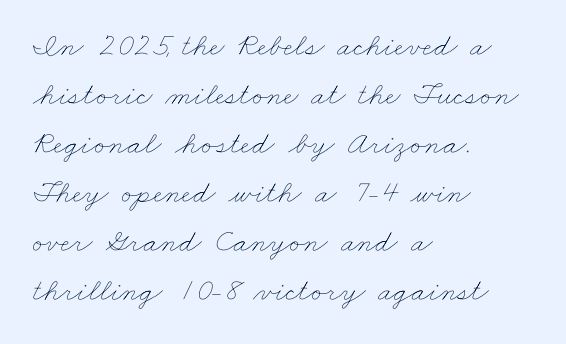
Compared with a typical body face, this is equally light or lighter still. You could call the tracking neutral — neither tight nor loose. The paragraph has a hard left edge and a soft right edge. A typesetter would call this leading conventional body-copy spacing. Spacing verdict: proportional, widths tailored to each character.
